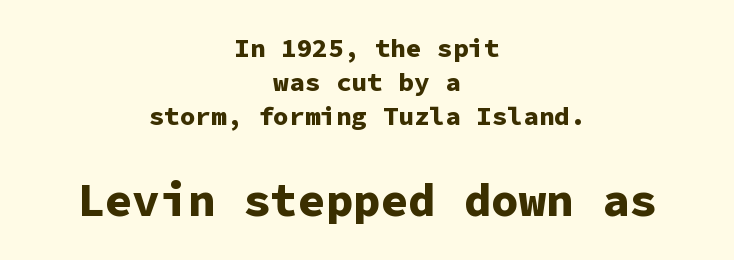
Q: Is the text bold? A: Yes.
Q: Is the text italic (slanted)? A: No, it is upright.
Q: Is the typeface a serif or a sans-serif typeface? A: Sans-serif.
Q: Is the text underlined? A: No.
Q: How is the paragraph aligned? A: Centered.
Q: Is the spacing between letters normal or unusually wide? A: Normal.
Q: Is the spacing between lines tight, normal or loose? A: Normal.
Q: Which block of text is set in a larger size, the first (top) or the second (bottom)? A: The second (bottom) one.
Q: Width (condensed, normal, or wide)? A: Normal.
Q: Stroke contrast? A: Low.
Q: x-height? A: Medium.
Q: Monospaced? A: Yes.
